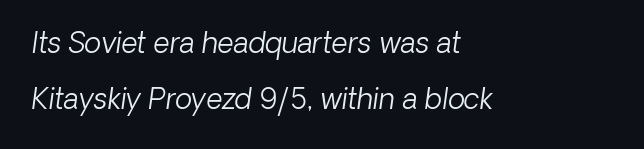
The image shows 28 px light sans-serif type; set left-aligned, loose line spacing (2.01x), normal letter spacing, not underlined; low stroke contrast and a medium x-height.
